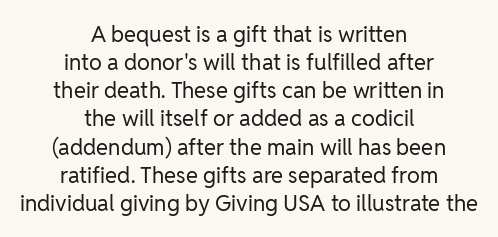
{"italic": "no", "bold": "no", "underline": "no", "align": "center", "line_spacing": "normal", "line_spacing_ratio": 1.28, "letter_spacing": "normal", "letter_spacing_em": 0.0, "glyph_px": 22}
